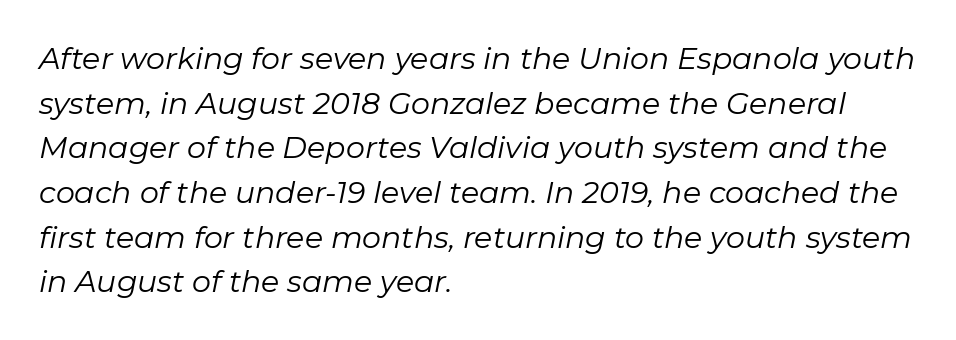
There is no visible air inserted between adjacent glyphs. Honestly, there is no underline to notice here at all. The lines sit at an ordinary, default distance from one another. Alignment: flush left. Is the type slanted? Yes — the strokes lean at a clear angle.
